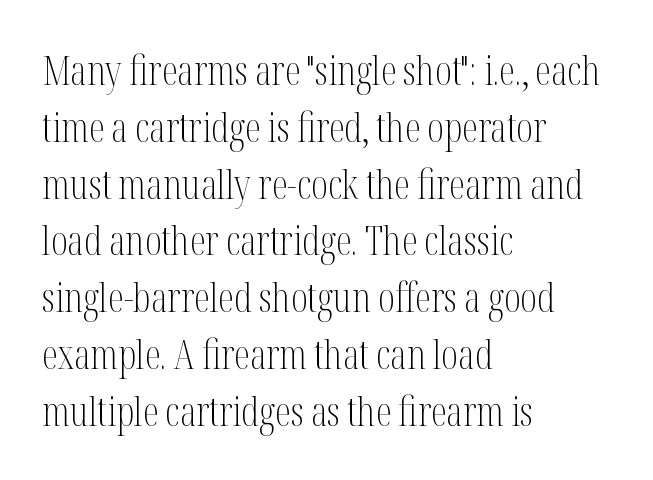
Tall strokes in this sample are plumb rather than angled. These lines are composed in type with serifs. Spacing verdict: proportional, widths tailored to each character. Weight: not bold — regular or lighter. Notice how descenders clear the ascenders below comfortably — that's standard leading. Notice how the passage keeps a crisp vertical edge on the left only.
